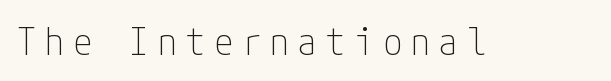
Q: Is the text bold? A: No.
Q: Is the text italic (slanted)? A: No, it is upright.
Q: Is the typeface a serif or a sans-serif typeface? A: Sans-serif.
Q: Is the text underlined? A: No.
Q: Is the spacing between letters normal or unusually wide? A: Unusually wide.
Q: Width (condensed, normal, or wide)? A: Condensed.
Q: Stroke contrast? A: Low.
Q: x-height? A: Medium.
